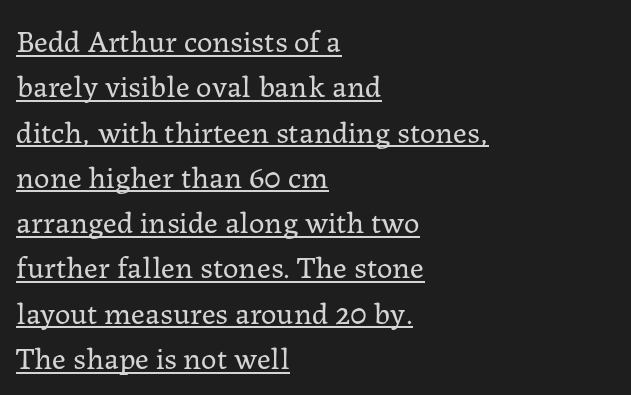
Q: Is the text bold? A: No.
Q: Is the text italic (slanted)? A: No, it is upright.
Q: Is the typeface a serif or a sans-serif typeface? A: Serif.
Q: Is the text underlined? A: Yes.
Q: How is the paragraph aligned? A: Left-aligned.
Q: Is the spacing between letters normal or unusually wide? A: Normal.
Q: Is the spacing between lines tight, normal or loose? A: Normal.
Q: Width (condensed, normal, or wide)? A: Normal.
Q: Stroke contrast? A: Low.
Q: x-height? A: Medium.
Q: Monospaced? A: No.
